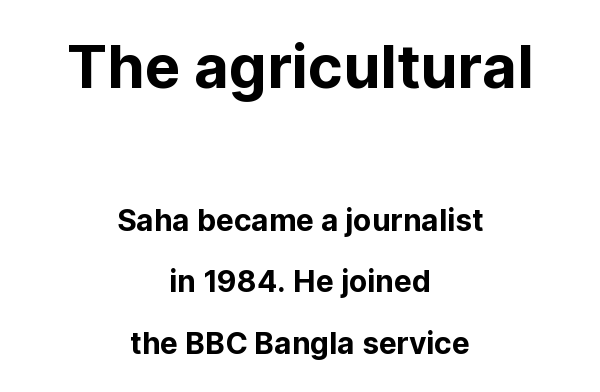
Q: Is the text italic (slanted)? A: No, it is upright.
Q: Is the typeface a serif or a sans-serif typeface? A: Sans-serif.
Q: Is the text underlined? A: No.
Q: How is the paragraph aligned? A: Centered.
Q: Is the spacing between letters normal or unusually wide? A: Normal.
Q: Is the spacing between lines tight, normal or loose? A: Loose.
Q: Which block of text is set in a larger size, the first (top) or the second (bottom)? A: The first (top) one.
Q: Width (condensed, normal, or wide)? A: Normal.
Q: Stroke contrast? A: Low.
Q: x-height? A: Medium.
Q: Monospaced? A: No.
